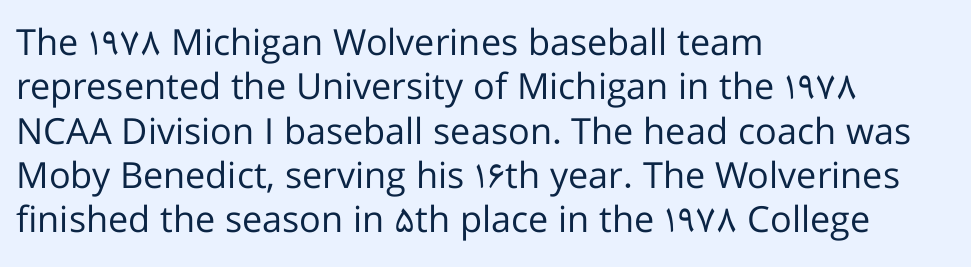
The image shows 36 px regular-weight sans-serif type, upright; set left-aligned, line spacing 1.23x, normal letter spacing, not underlined; low stroke contrast and a medium x-height.
